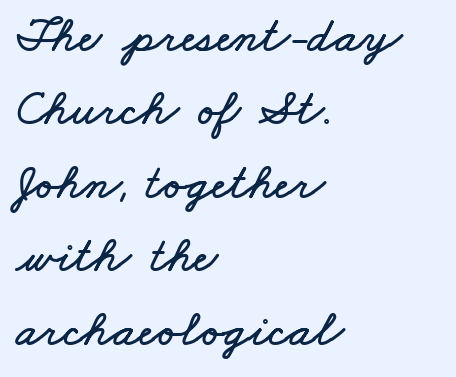
Q: Is the text underlined? A: No.
Q: How is the paragraph aligned? A: Left-aligned.
Q: Is the spacing between letters normal or unusually wide? A: Normal.
Q: Is the spacing between lines tight, normal or loose? A: Normal.
Q: Width (condensed, normal, or wide)? A: Wide.
Q: Stroke contrast? A: Low.
Q: x-height? A: Small.
Q: Monospaced? A: No.
